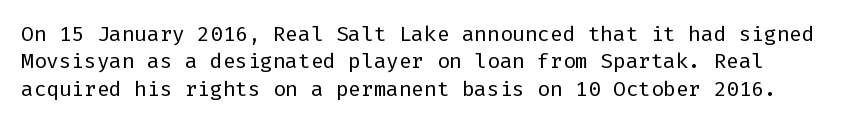
The font sits on the lighter half of the weight spectrum, regular included. Type without underlining. The horizontal fit of the characters is conventional and even. The type sits square on the baseline with zero lean. The lines sit at an ordinary, default distance from one another.
